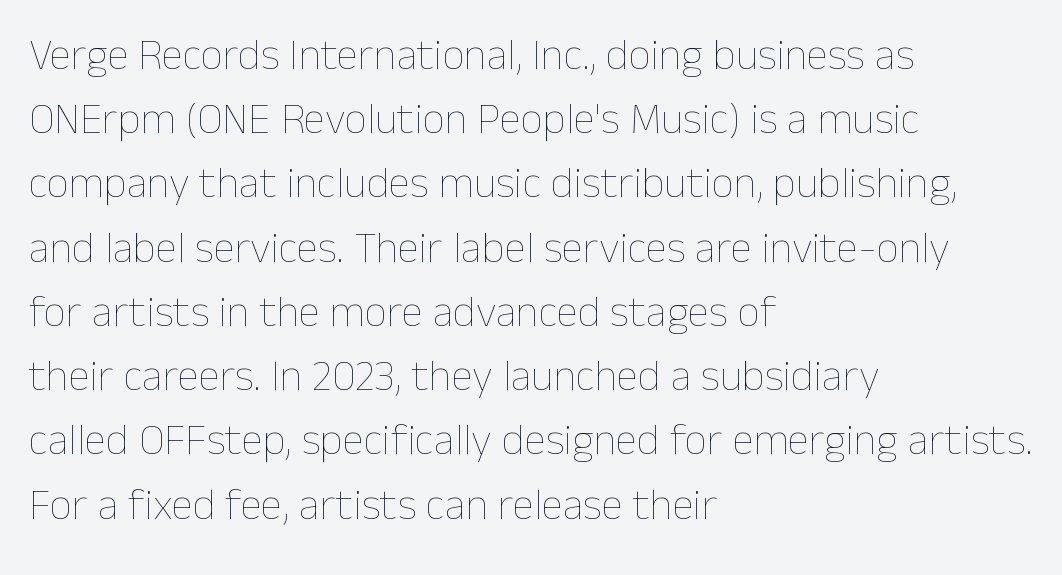
Q: Is the text bold? A: No.
Q: Is the text italic (slanted)? A: No, it is upright.
Q: Is the text underlined? A: No.
Q: How is the paragraph aligned? A: Left-aligned.
Q: Is the spacing between letters normal or unusually wide? A: Normal.
Q: Is the spacing between lines tight, normal or loose? A: Normal.
Q: Width (condensed, normal, or wide)? A: Normal.
Q: Stroke contrast? A: Low.
Q: x-height? A: Medium.
Q: Monospaced? A: No.
